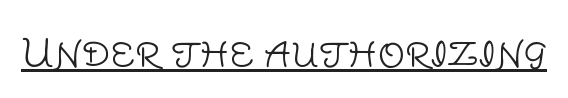
{"serif": "no", "bold": "no", "weight": "light", "width": "normal", "stroke_contrast": "low", "x_height": "large", "monospaced": "no", "underline": "yes", "letter_spacing": "normal", "letter_spacing_em": 0.0, "glyph_px": 38}
